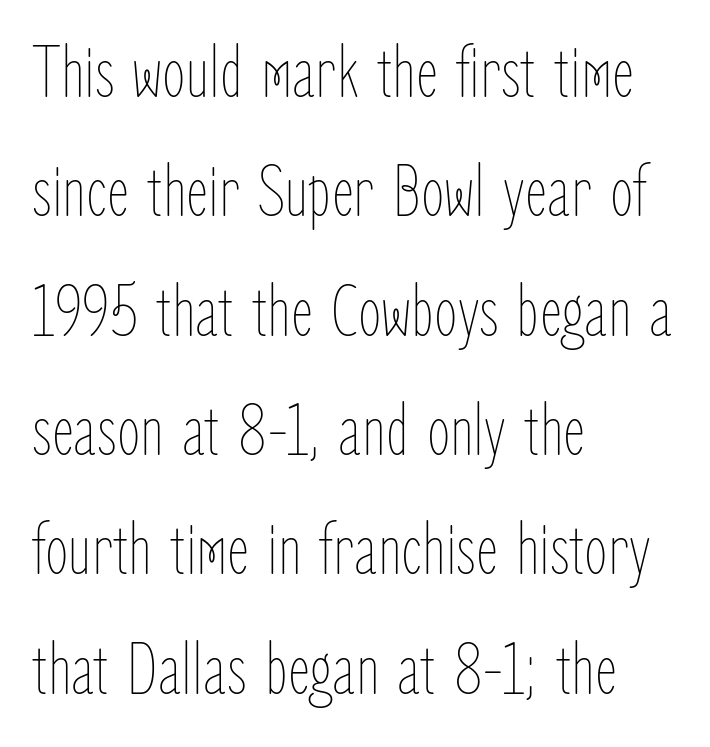
The letters advance in unequal steps, a hallmark of proportional type. Tall strokes in this sample are plumb rather than angled. Inter-character spacing is left at the font's built-in metrics. The lines in this sample share a left origin and differ only in where they stop.
